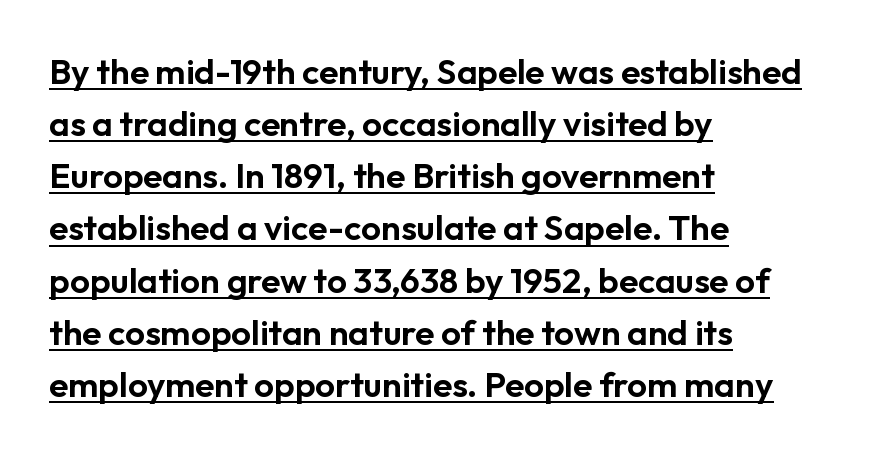
Q: Is the text italic (slanted)? A: No, it is upright.
Q: Is the typeface a serif or a sans-serif typeface? A: Sans-serif.
Q: Is the text underlined? A: Yes.
Q: How is the paragraph aligned? A: Left-aligned.
Q: Is the spacing between letters normal or unusually wide? A: Normal.
Q: Is the spacing between lines tight, normal or loose? A: Normal.
Q: Width (condensed, normal, or wide)? A: Normal.
Q: Stroke contrast? A: Low.
Q: x-height? A: Medium.
Q: Monospaced? A: No.
